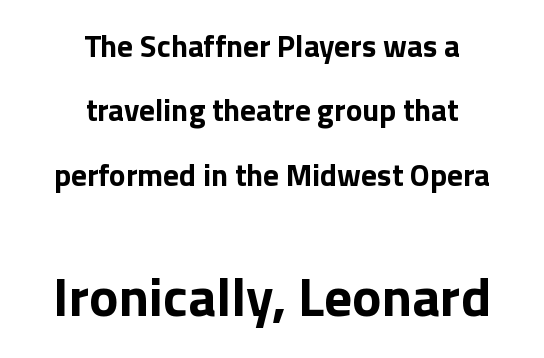
Caption: standard tracking, unaltered. Unlike italic type, these characters show no tilt at all. The second block has been scaled up relative to the first. You'd pick this weight for a headline — it's a proper bold.
